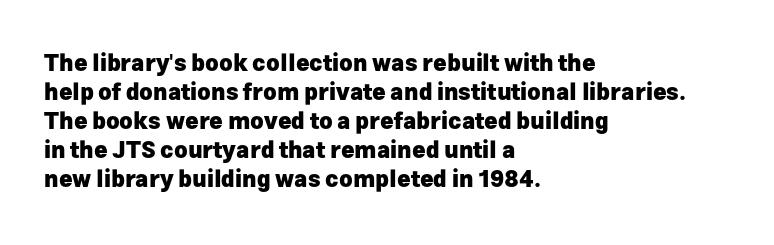
The typography opts for an upright posture over an oblique one. What weight is shown? A full bold with thick strokes. How would I describe the line gaps? Plain and ordinary. Each line starts at the same left margin while the right side varies.
